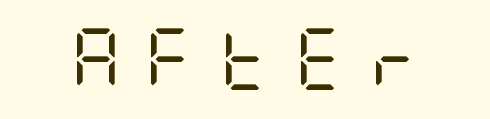
Check the space under the baseline: it is left empty. Grotesque or geometric, the face here clearly has no serifs. A typesetter would call this heavily tracked-out type. Compared with a typical body face, this is equally light or lighter still. Posture: straight, roman, zero tilt.
